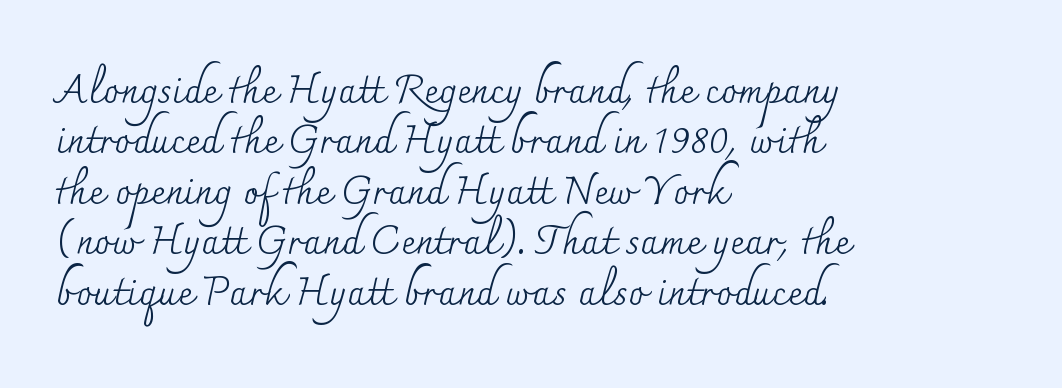
{"serif": "yes", "bold": "no", "weight": "regular", "width": "normal", "stroke_contrast": "medium", "x_height": "small", "monospaced": "no", "underline": "no", "align": "left", "line_spacing": "normal", "line_spacing_ratio": 1.26, "letter_spacing": "normal", "letter_spacing_em": 0.0, "glyph_px": 40}
